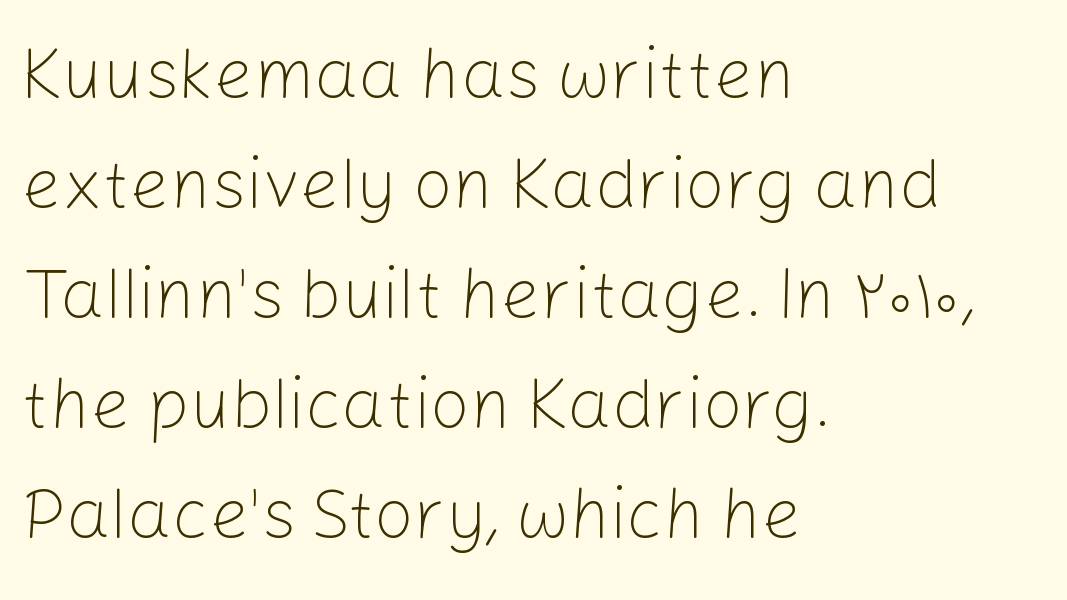
The rows are spaced the way most documents space them. This sample uses plain, unmodified letter spacing. Ascenders rise straight up at ninety degrees. The type family on display is of the sans-serif kind.
